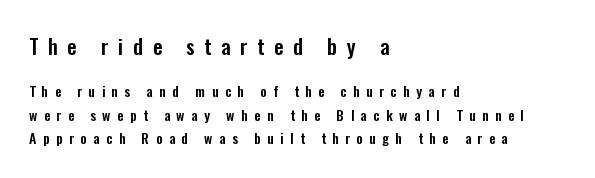
{"italic": "no", "underline": "no", "align": "left", "line_spacing": "normal", "line_spacing_ratio": 1.65, "letter_spacing": "wide", "letter_spacing_em": 0.46, "larger_block": "first", "size_ratio": 1.5, "glyph_px": 21}
